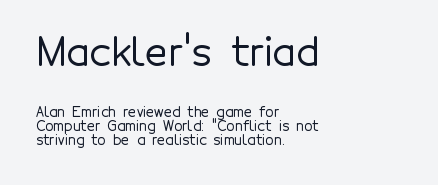
{"serif": "no", "italic": "no", "width": "normal", "x_height": "medium", "monospaced": "no", "underline": "no", "align": "left", "line_spacing": "tight", "line_spacing_ratio": 0.99, "letter_spacing": "normal", "letter_spacing_em": 0.0, "larger_block": "first", "size_ratio": 2.79, "glyph_px": 39}
